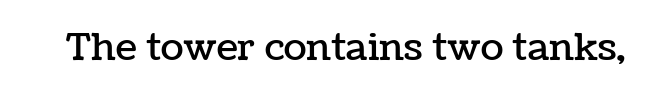
{"italic": "no", "width": "normal", "stroke_contrast": "low", "x_height": "medium", "monospaced": "no", "underline": "no", "letter_spacing": "normal", "letter_spacing_em": 0.0, "glyph_px": 38}
